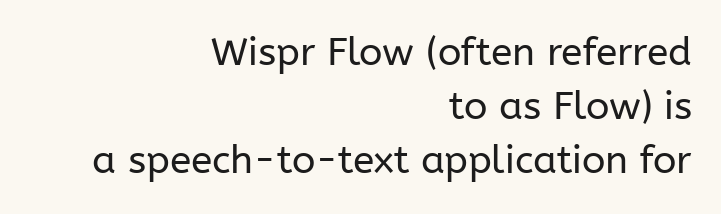
The cut favours lightness, reaching ordinary text weight at its darkest. Is this a fixed-width face? No — the glyphs have proportional, varying widths. The letterforms sit shoulder to shoulder at normal distance. Is there any slant? The stems are plumb.
